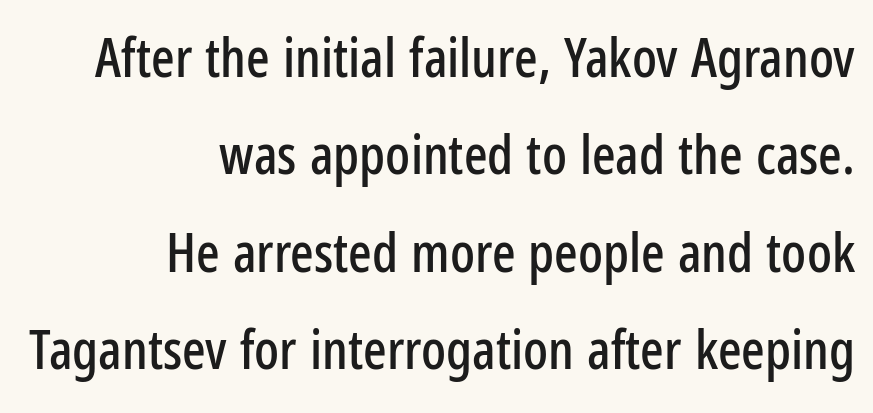
{"serif": "no", "italic": "no", "width": "condensed", "stroke_contrast": "low", "x_height": "medium", "monospaced": "no", "underline": "no", "align": "right", "line_spacing_ratio": 1.77, "letter_spacing": "normal", "letter_spacing_em": 0.0, "glyph_px": 55}
